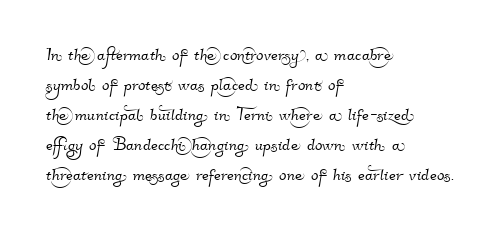
Q: Is the text underlined? A: No.
Q: How is the paragraph aligned? A: Left-aligned.
Q: Is the spacing between letters normal or unusually wide? A: Normal.
Q: Is the spacing between lines tight, normal or loose? A: Normal.
